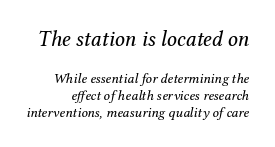
The typography opts for an oblique posture over an upright one. What stands out about the letter spacing? Nothing — it is the standard amount. Letters rest on an invisible, unmarked baseline. Look at the glyph heights: the upper group is clearly the bigger setting. Summary of weight: not heavy and not bold.
